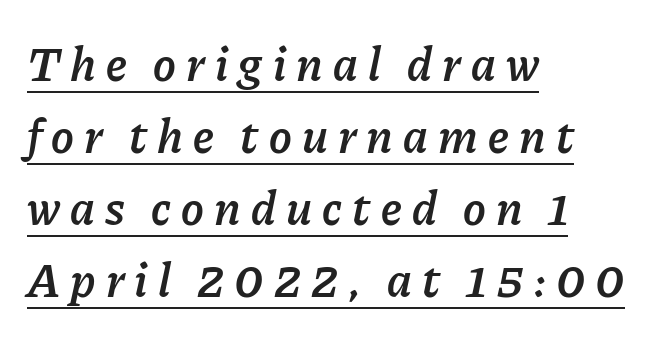
Q: Is the text bold? A: Semi-bold.
Q: Is the text italic (slanted)? A: Yes, it leans right by about 11 degrees.
Q: Is the text underlined? A: Yes.
Q: How is the paragraph aligned? A: Left-aligned.
Q: Is the spacing between letters normal or unusually wide? A: Unusually wide.
Q: Is the spacing between lines tight, normal or loose? A: Normal.
Q: Width (condensed, normal, or wide)? A: Normal.
Q: Stroke contrast? A: Low.
Q: x-height? A: Medium.
Q: Monospaced? A: No.
